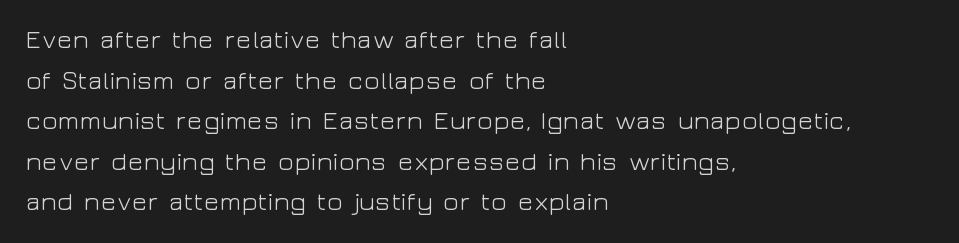
Q: Is the text bold? A: No.
Q: Is the text italic (slanted)? A: No, it is upright.
Q: Is the text underlined? A: No.
Q: How is the paragraph aligned? A: Left-aligned.
Q: Is the spacing between letters normal or unusually wide? A: Normal.
Q: Is the spacing between lines tight, normal or loose? A: Normal.
